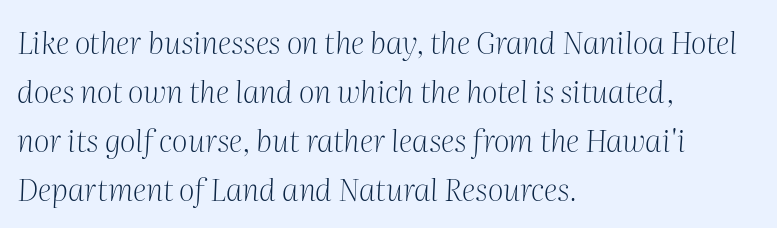
This is not heavy type; no bold has been used. The passage shown stacks its lines at a standard gap. Think of a printed novel: that variable character pitch is what you see here. Observe the lean: these are italic letterforms.
